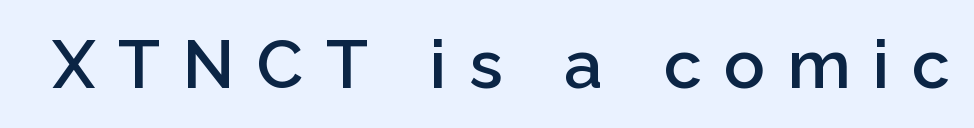
{"serif": "no", "italic": "no", "bold": "semi", "weight": "semibold", "width": "normal", "stroke_contrast": "low", "x_height": "medium", "monospaced": "no", "underline": "no", "letter_spacing": "wide", "letter_spacing_em": 0.33, "glyph_px": 68}
